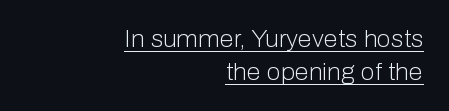
This rendering features underlined lettering. These lines stack with their right ends in a neat column. There is no visible air inserted between adjacent glyphs. Compared with typical paragraphs, the rows here are spaced about the same.
